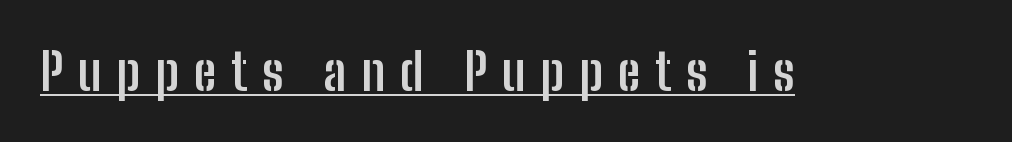
Q: Is the text bold? A: Yes.
Q: Is the text italic (slanted)? A: No, it is upright.
Q: Is the typeface a serif or a sans-serif typeface? A: Sans-serif.
Q: Is the text underlined? A: Yes.
Q: Is the spacing between letters normal or unusually wide? A: Unusually wide.
Q: Width (condensed, normal, or wide)? A: Condensed.
Q: Stroke contrast? A: Low.
Q: x-height? A: Medium.
Q: Monospaced? A: No.
